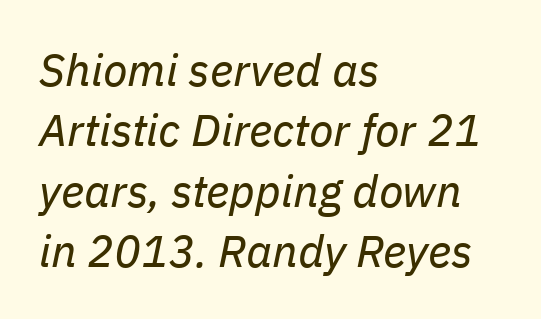
In terms of leading, this rendering sits right in the middle. Unmarked baselines from the first word to the last. One-word summary of the alignment: left. Looks like regular typesetting: each glyph gets only the width it needs.
